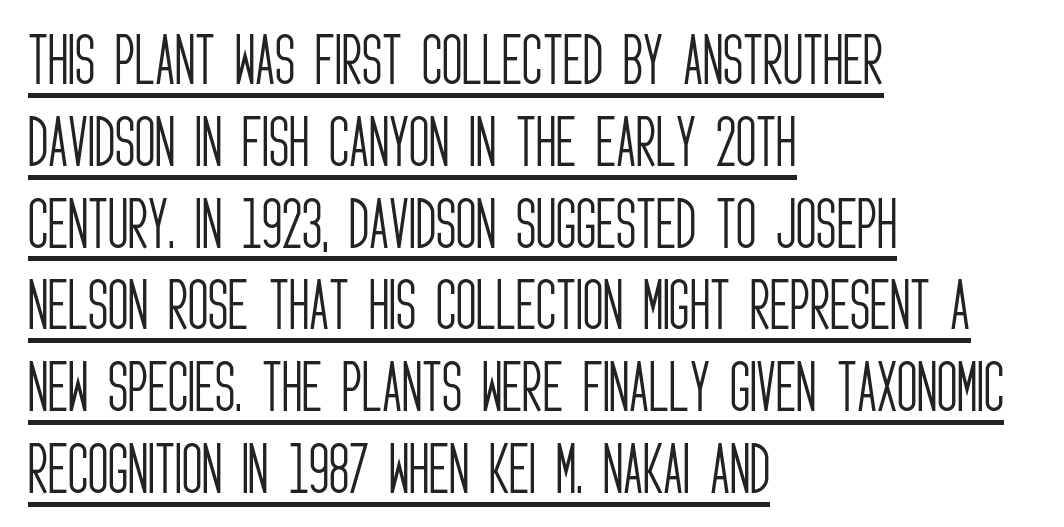
{"serif": "no", "italic": "no", "bold": "no", "weight": "light", "width": "condensed", "stroke_contrast": "low", "x_height": "large", "monospaced": "no", "underline": "yes", "align": "left", "line_spacing": "normal", "line_spacing_ratio": 1.46, "letter_spacing": "normal", "letter_spacing_em": 0.0, "glyph_px": 56}
